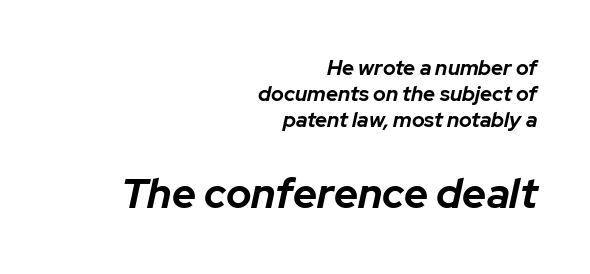
Every letter is thick-stroked: bold, no question. Between one letter and the next there's only the usual sliver of space. Caption: multi-line text, flush right, ragged left. Check the space under the baseline: it is left empty. Think of a printed novel: that variable character pitch is what you see here.
